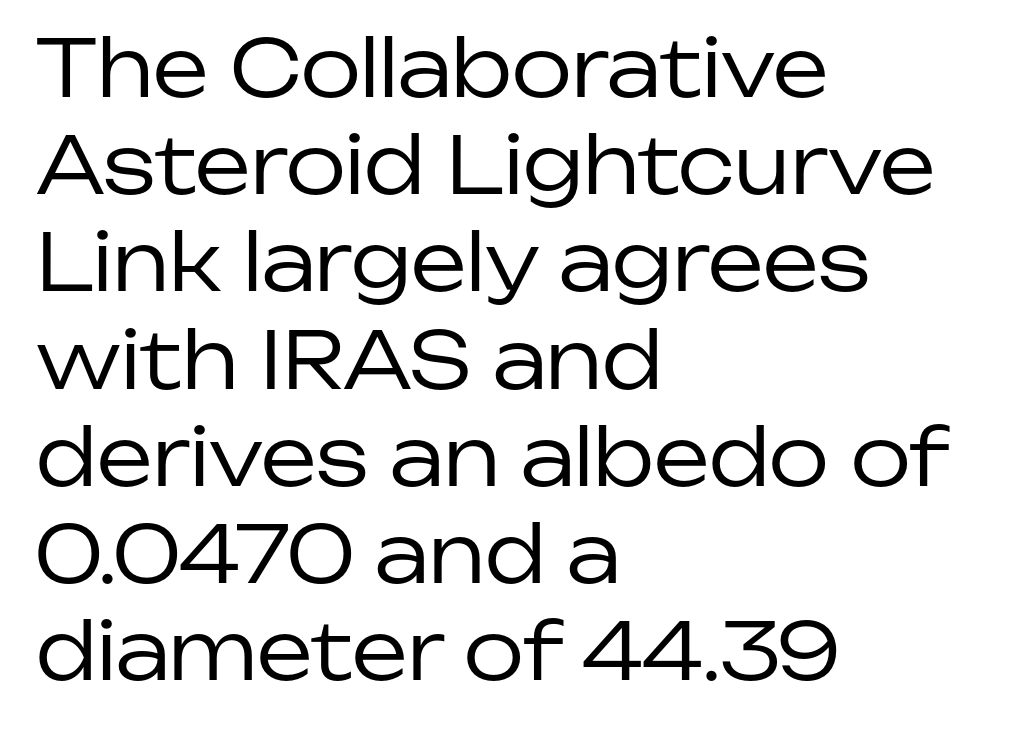
Every stem runs plumb, perpendicular to the baseline. Every row of glyphs begins at an identical x-position on the left. The text was rendered using a sans face with plain stroke endings. Heaviness? Minimal to ordinary, like unemphasized prose. Type without underlining. Between one letter and the next there's only the usual sliver of space.
